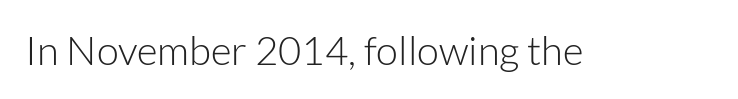
{"serif": "no", "italic": "no", "bold": "no", "weight": "light", "width": "normal", "stroke_contrast": "low", "x_height": "medium", "monospaced": "no", "underline": "no", "letter_spacing": "normal", "letter_spacing_em": 0.0, "glyph_px": 40}
